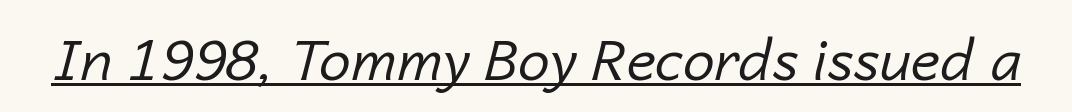
The image shows 57 px regular-weight type, italic (leaning right); set normal letter spacing, underlined; low stroke contrast and a medium x-height.
